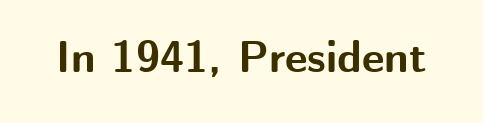
Serif or sans? Sans — the stroke terminals are bare. Heavy-handed strokes throughout: this text is bold. Each row of text sits above clean, open space. If you drew a line through each stem, it would be perfectly vertical.
